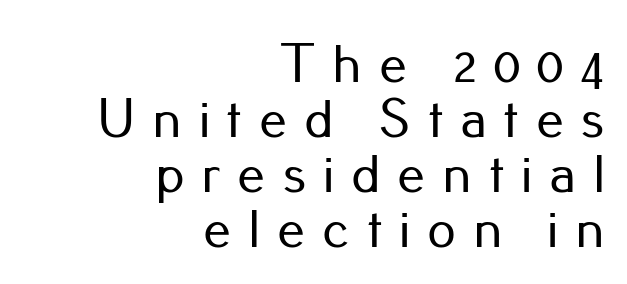
{"serif": "no", "italic": "no", "width": "normal", "stroke_contrast": "low", "x_height": "small", "monospaced": "no", "underline": "no", "align": "right", "line_spacing": "tight", "line_spacing_ratio": 0.98, "letter_spacing": "wide", "letter_spacing_em": 0.3, "glyph_px": 56}
